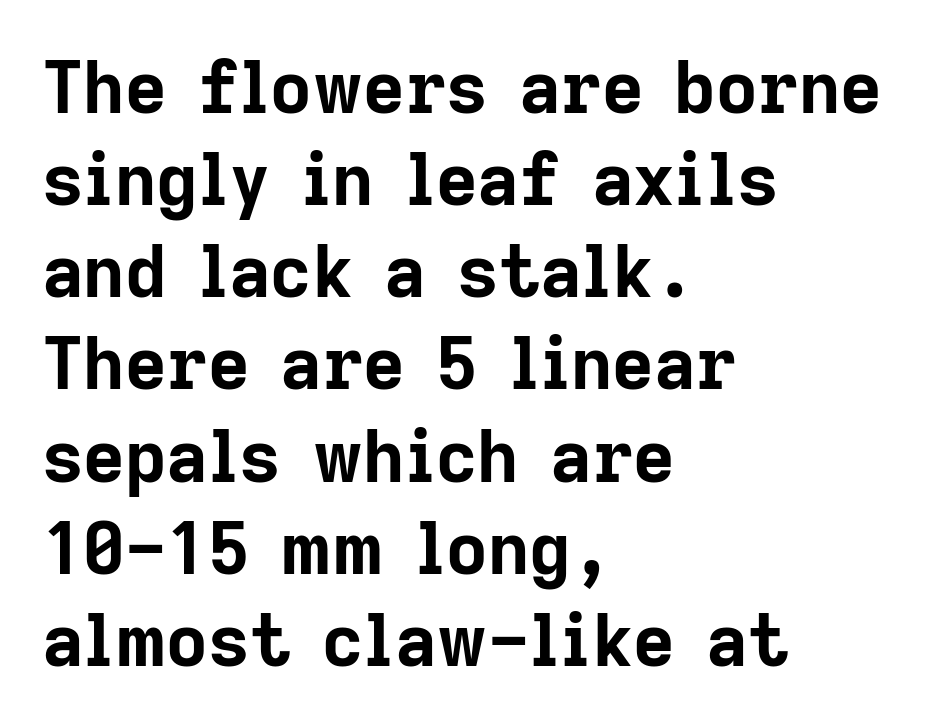
{"serif": "no", "italic": "no", "bold": "yes", "weight": "bold", "width": "normal", "stroke_contrast": "low", "x_height": "medium", "monospaced": "no", "underline": "no", "align": "left", "line_spacing": "normal", "line_spacing_ratio": 1.28, "letter_spacing": "normal", "letter_spacing_em": 0.0, "glyph_px": 72}
